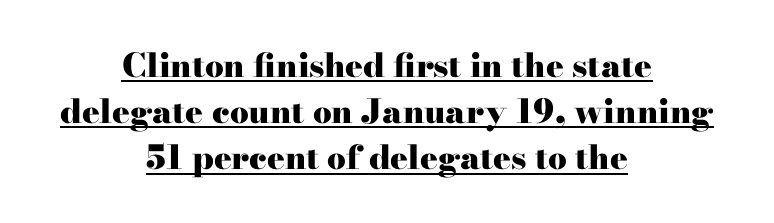
{"serif": "yes", "italic": "no", "bold": "yes", "weight": "heavy", "width": "wide", "stroke_contrast": "high", "x_height": "small", "monospaced": "no", "underline": "yes", "align": "center", "line_spacing": "normal", "line_spacing_ratio": 1.4, "letter_spacing": "normal", "letter_spacing_em": 0.0, "glyph_px": 33}
